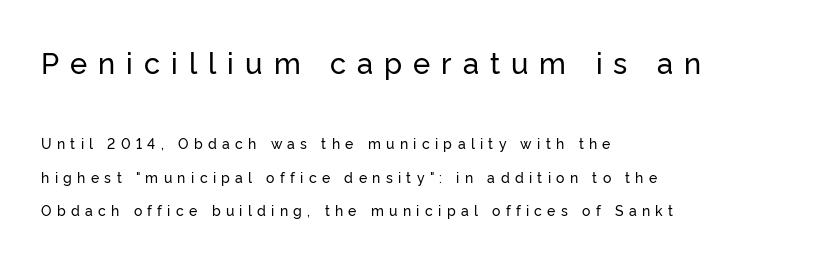
The typesetter chose a ragged-right arrangement here. What kind of face is this? One without serifs — a sans. Look at the glyph heights: the upper group is clearly the bigger setting. The font's upright variant was chosen for this text. Each word looks stretched out because of the extra space between its letters.
